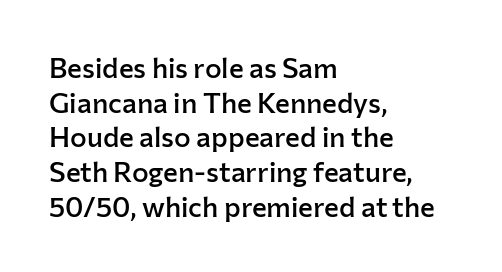
The specimen omits any rule beneath the text block's lines. The letters advance in unequal steps, a hallmark of proportional type. When letters stand straight like this, we call the style roman or upright. Heft: intermediate — a semibold.
